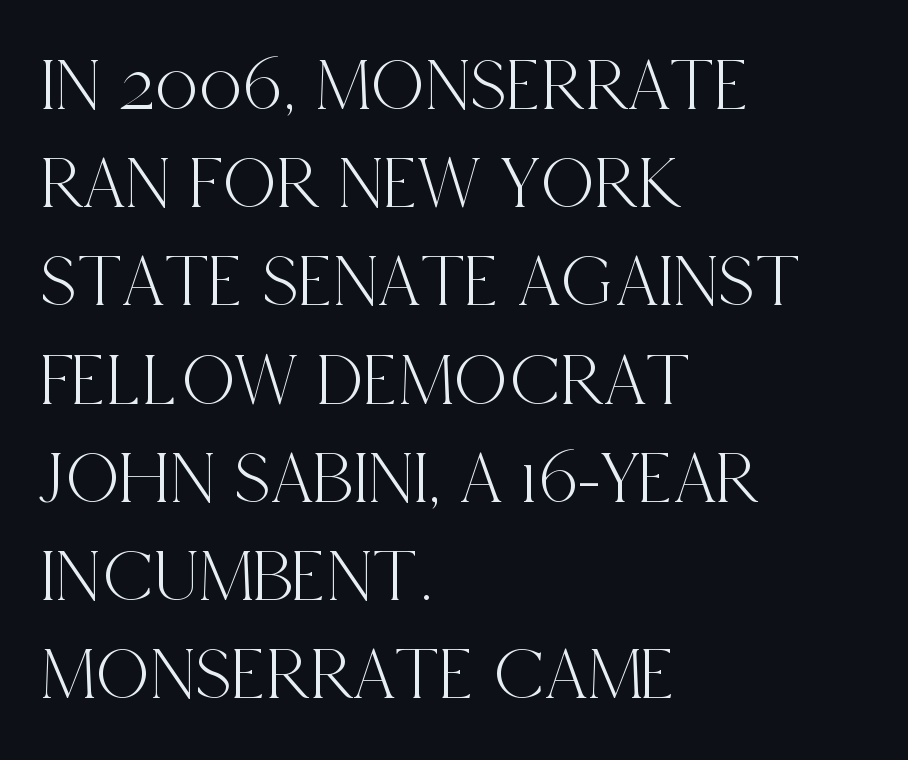
{"serif": "yes", "italic": "no", "width": "condensed", "x_height": "large", "monospaced": "no", "underline": "no", "align": "left", "line_spacing": "normal", "line_spacing_ratio": 1.31, "letter_spacing": "normal", "letter_spacing_em": 0.0, "glyph_px": 75}
